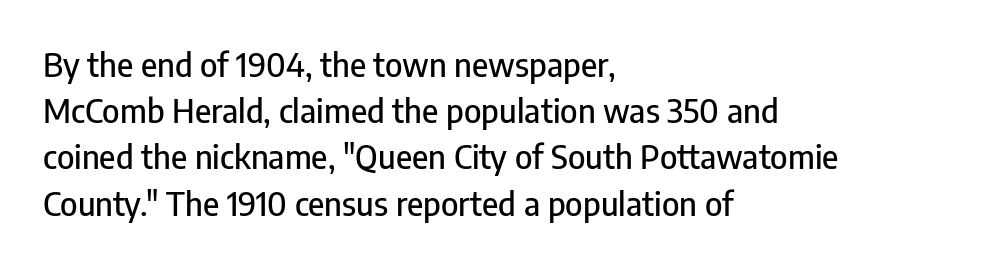
The image shows 33 px condensed sans-serif type, upright; set left-aligned, normal line spacing (1.4x), normal letter spacing, not underlined; low stroke contrast and a medium x-height.
